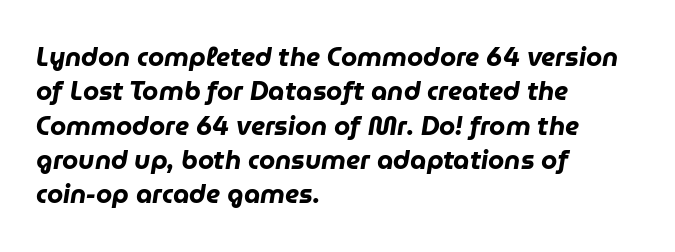
The image shows 26 px bold type, italic (leaning right); set left-aligned, normal line spacing (1.32x), normal letter spacing, not underlined.
